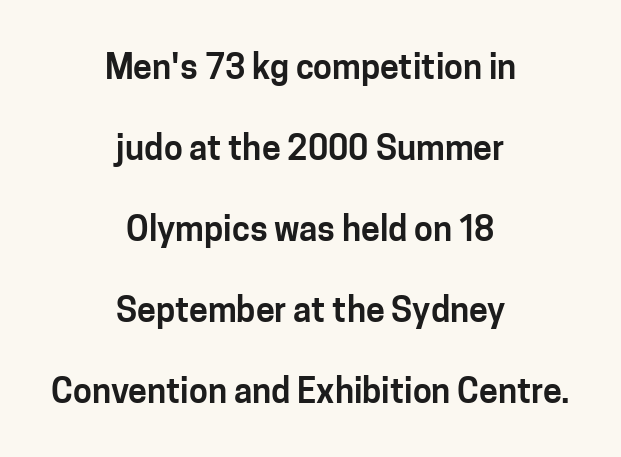
{"serif": "no", "italic": "no", "width": "normal", "stroke_contrast": "low", "x_height": "medium", "monospaced": "no", "underline": "no", "align": "center", "line_spacing": "loose", "line_spacing_ratio": 2.38, "letter_spacing": "normal", "letter_spacing_em": 0.0, "glyph_px": 34}
